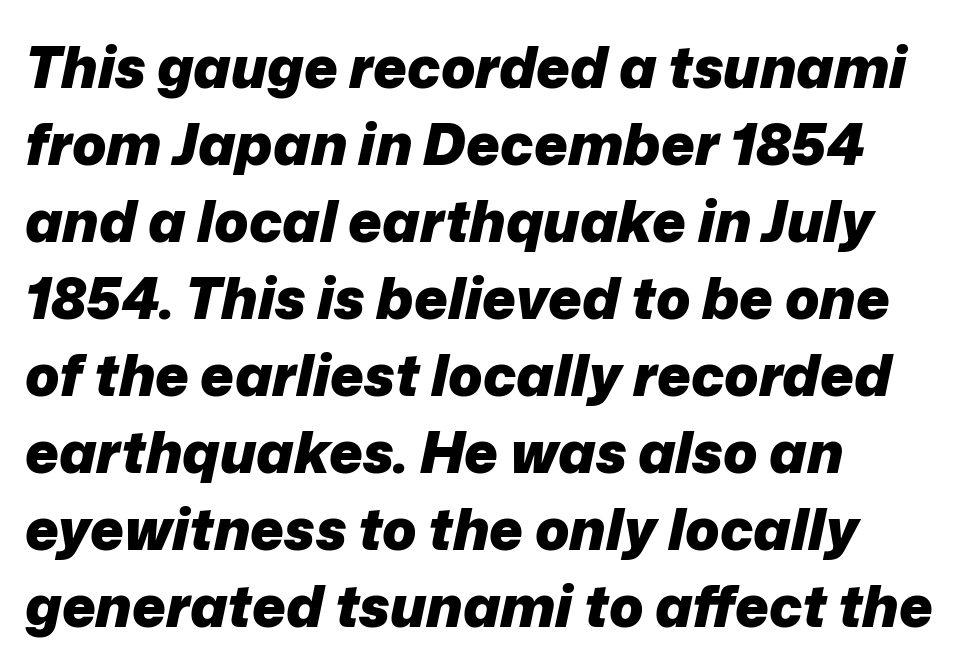
The image shows 57 px heavy type, italic (leaning right); set left-aligned, normal line spacing (1.35x), normal letter spacing, not underlined; low stroke contrast and a medium x-height.
